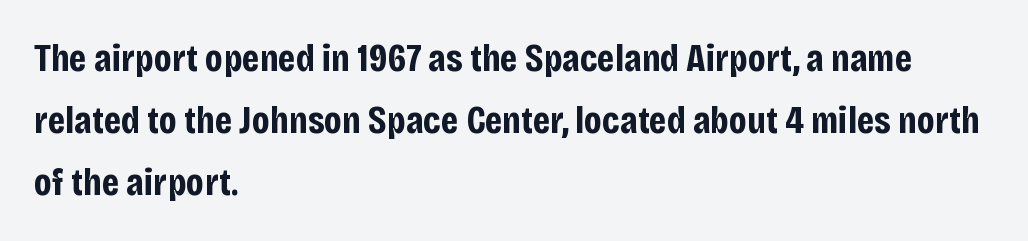
The image shows 39 px bold, condensed sans-serif type, upright; set left-aligned, normal line spacing (1.59x), normal letter spacing, not underlined; low stroke contrast and a large x-height.
